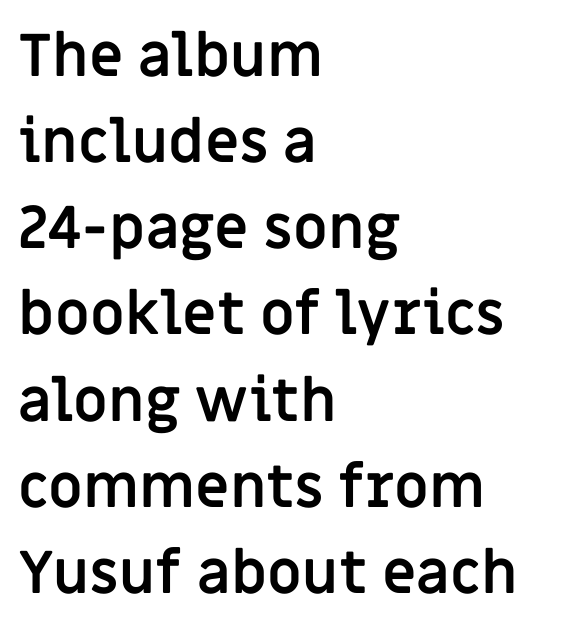
{"serif": "no", "italic": "no", "bold": "yes", "weight": "semibold", "width": "normal", "stroke_contrast": "low", "x_height": "large", "monospaced": "no", "underline": "no", "align": "left", "line_spacing": "normal", "line_spacing_ratio": 1.46, "letter_spacing": "normal", "letter_spacing_em": 0.0, "glyph_px": 59}
